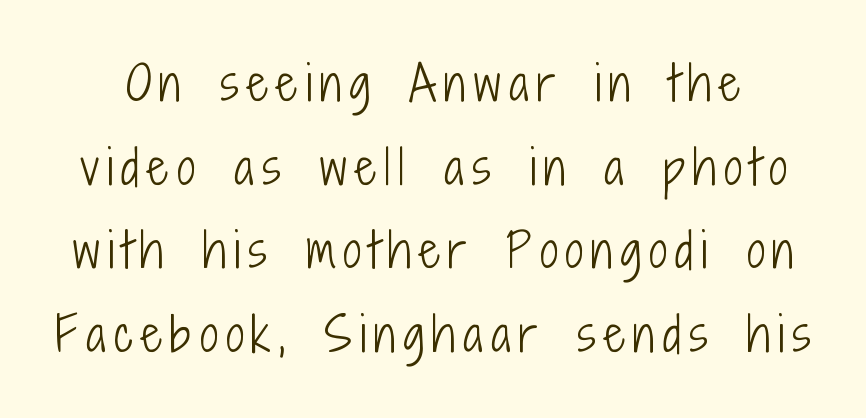
{"serif": "no", "italic": "no", "bold": "no", "weight": "light", "width": "condensed", "stroke_contrast": "low", "x_height": "medium", "monospaced": "no", "underline": "no", "line_spacing_ratio": 1.82, "glyph_px": 46}
